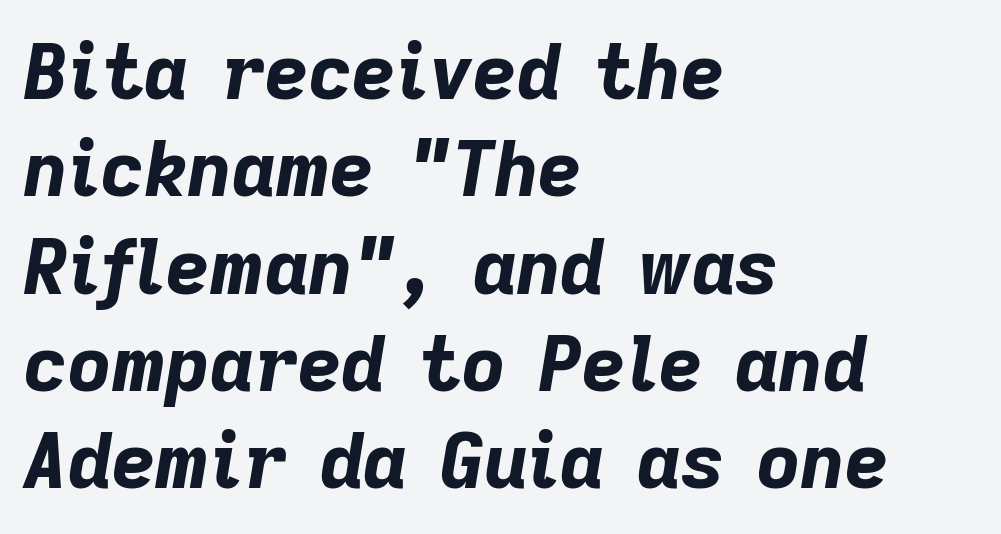
Q: Is the text bold? A: Yes.
Q: Is the text italic (slanted)? A: Yes, it leans right by about 9 degrees.
Q: Is the text underlined? A: No.
Q: How is the paragraph aligned? A: Left-aligned.
Q: Is the spacing between letters normal or unusually wide? A: Normal.
Q: Is the spacing between lines tight, normal or loose? A: Normal.
Q: Width (condensed, normal, or wide)? A: Normal.
Q: Stroke contrast? A: Low.
Q: x-height? A: Medium.
Q: Monospaced? A: No.
